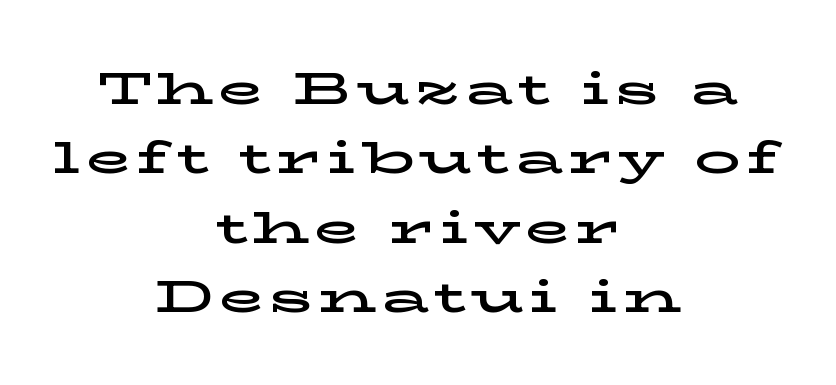
Q: Is the text italic (slanted)? A: No, it is upright.
Q: Is the typeface a serif or a sans-serif typeface? A: Serif.
Q: Is the text underlined? A: No.
Q: How is the paragraph aligned? A: Centered.
Q: Is the spacing between lines tight, normal or loose? A: Normal.
Q: Width (condensed, normal, or wide)? A: Wide.
Q: Stroke contrast? A: Low.
Q: x-height? A: Medium.
Q: Monospaced? A: No.
